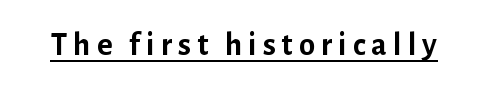
The image shows 33 px semibold sans-serif type, upright; set underlined; low stroke contrast and a medium x-height.
